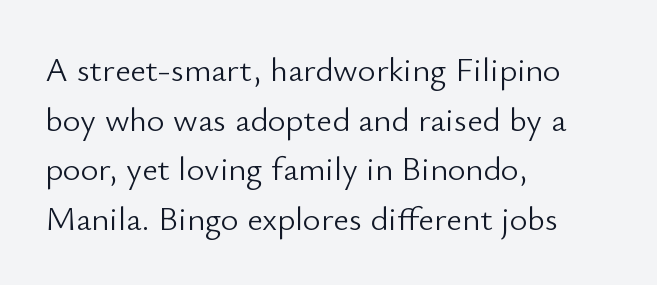
{"serif": "no", "italic": "no", "bold": "no", "weight": "light", "width": "normal", "stroke_contrast": "low", "x_height": "small", "monospaced": "no", "underline": "no", "align": "left", "line_spacing": "normal", "line_spacing_ratio": 1.46, "letter_spacing": "normal", "letter_spacing_em": 0.0, "glyph_px": 34}
